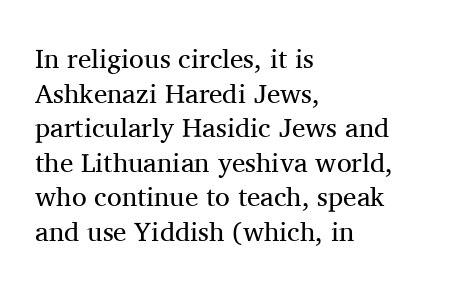
{"italic": "no", "bold": "no", "underline": "no", "align": "left", "line_spacing": "normal", "line_spacing_ratio": 1.28, "letter_spacing": "normal", "letter_spacing_em": 0.0, "glyph_px": 27}
